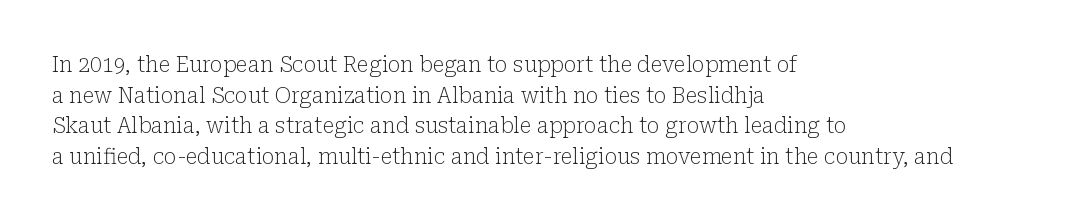
Q: Is the text bold? A: No.
Q: Is the text italic (slanted)? A: No, it is upright.
Q: Is the text underlined? A: No.
Q: How is the paragraph aligned? A: Left-aligned.
Q: Is the spacing between letters normal or unusually wide? A: Normal.
Q: Is the spacing between lines tight, normal or loose? A: Normal.
